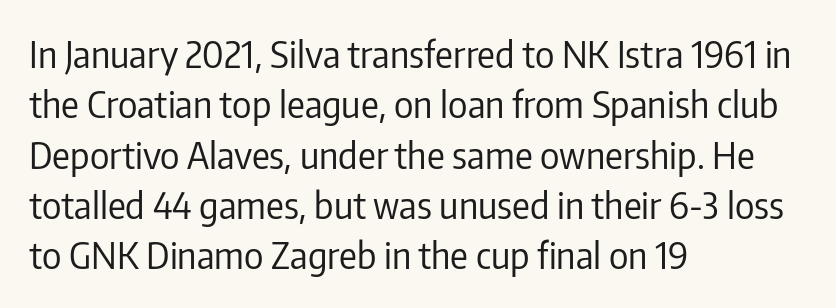
If you measured baseline to baseline, you'd find a middling distance. Descenders are the only things crossing below the line. The paragraph has a hard left edge and a soft right edge. Style check: upright. The typeface chosen for these lines omits serifs. Compared with typical body copy, the letter spacing here is the same.
